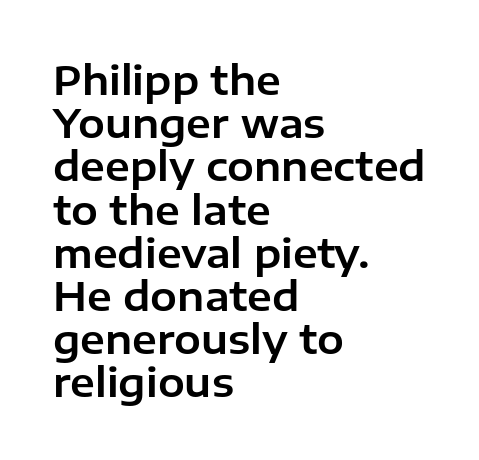
Q: Is the text italic (slanted)? A: No, it is upright.
Q: Is the typeface a serif or a sans-serif typeface? A: Sans-serif.
Q: Is the text underlined? A: No.
Q: How is the paragraph aligned? A: Left-aligned.
Q: Is the spacing between letters normal or unusually wide? A: Normal.
Q: Is the spacing between lines tight, normal or loose? A: Tight.
Q: Width (condensed, normal, or wide)? A: Normal.
Q: Stroke contrast? A: Low.
Q: x-height? A: Medium.
Q: Monospaced? A: No.
